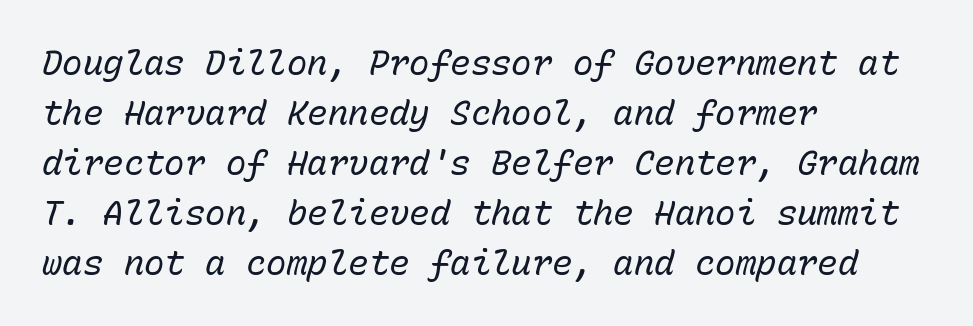
The image shows 34 px regular-weight type, italic (leaning right), monospaced; set left-aligned, normal line spacing (1.47x), normal letter spacing, not underlined; low stroke contrast and a medium x-height.
